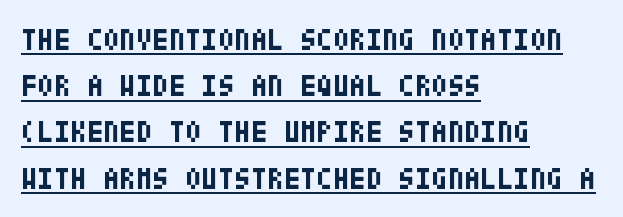
The image shows 30 px bold, condensed sans-serif type, upright; set left-aligned, normal line spacing (1.54x), normal letter spacing, underlined; low stroke contrast and a large x-height.
